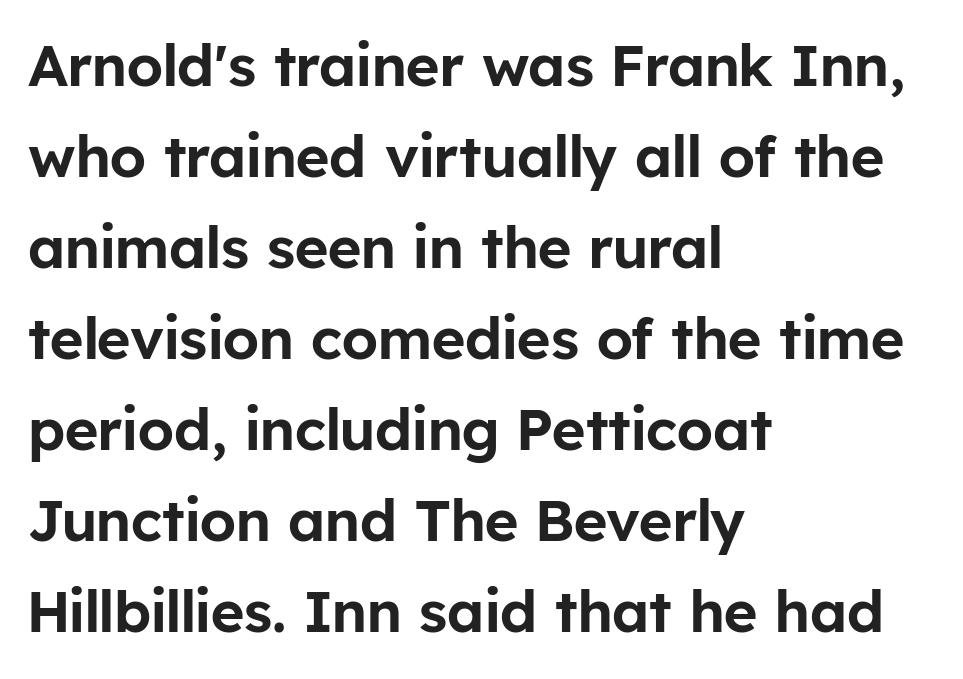
{"serif": "no", "italic": "no", "width": "normal", "stroke_contrast": "low", "x_height": "medium", "monospaced": "no", "underline": "no", "align": "left", "line_spacing": "normal", "line_spacing_ratio": 1.57, "letter_spacing": "normal", "letter_spacing_em": 0.0, "glyph_px": 58}
